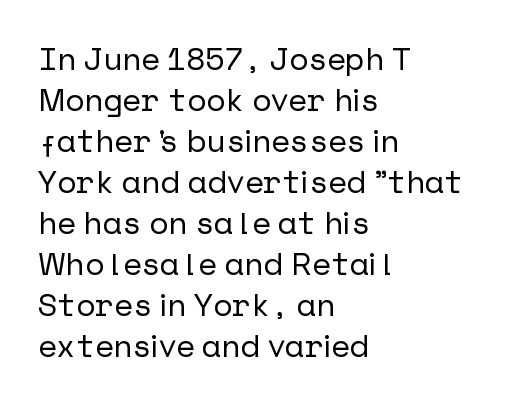
The image shows 32 px sans-serif type, upright; set left-aligned, normal line spacing (1.28x), normal letter spacing, not underlined; low stroke contrast and a medium x-height.
